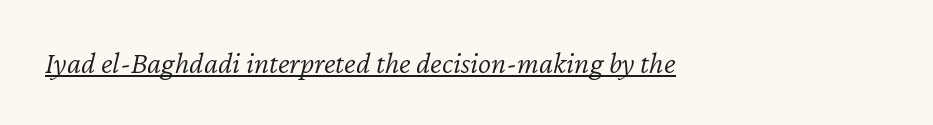
The passage shown is typed in a proportional face where columns would drift. An italicized treatment has been applied to the whole sample. In terms of letterspacing, this is plain default setting. Notice how a bar underscores the lettering throughout. Left-aligned paragraph, ragged on the right.
